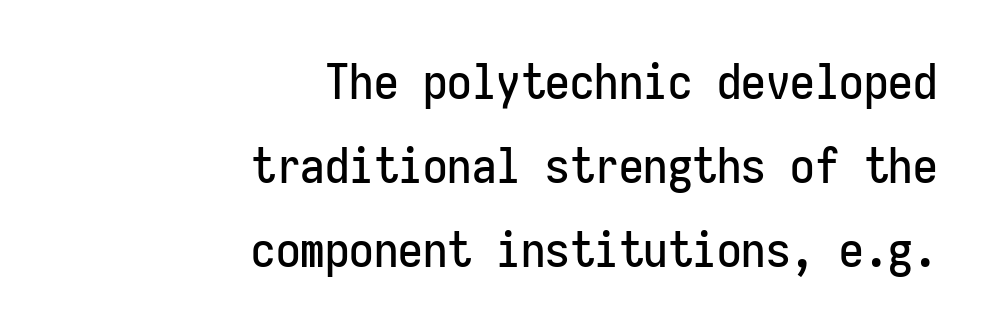
{"serif": "no", "italic": "no", "width": "condensed", "stroke_contrast": "low", "x_height": "medium", "monospaced": "yes", "underline": "no", "align": "right", "line_spacing_ratio": 1.71, "letter_spacing": "normal", "letter_spacing_em": 0.0, "glyph_px": 49}
